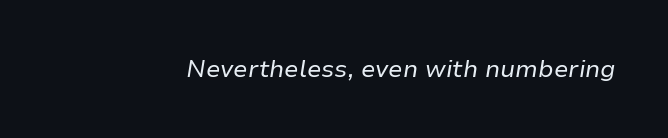
It's the slanting kind of type. Only glyphs here, with clear space below each row. No chunkiness to these letters — they're not bold. What stands out about the letter spacing? Nothing — it is the standard amount.
